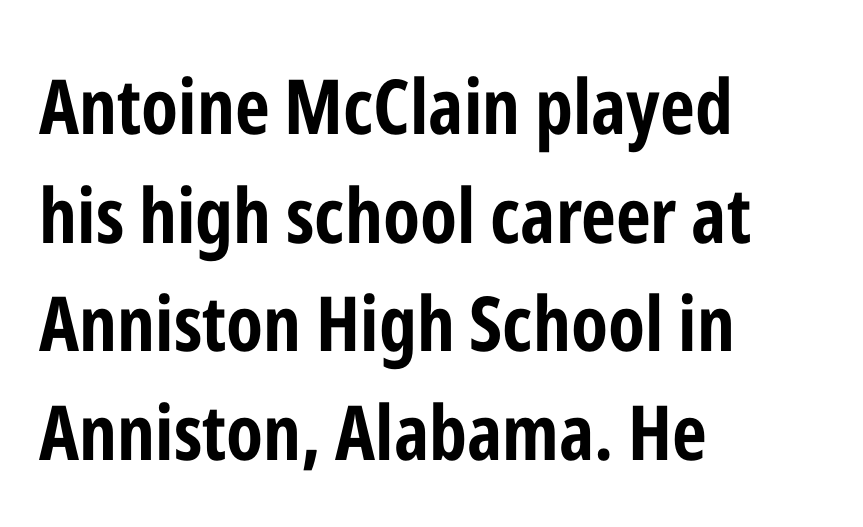
{"serif": "no", "italic": "no", "bold": "yes", "weight": "bold", "width": "condensed", "stroke_contrast": "low", "x_height": "medium", "monospaced": "no", "underline": "no", "align": "left", "line_spacing": "normal", "line_spacing_ratio": 1.43, "letter_spacing": "normal", "letter_spacing_em": 0.0, "glyph_px": 76}
